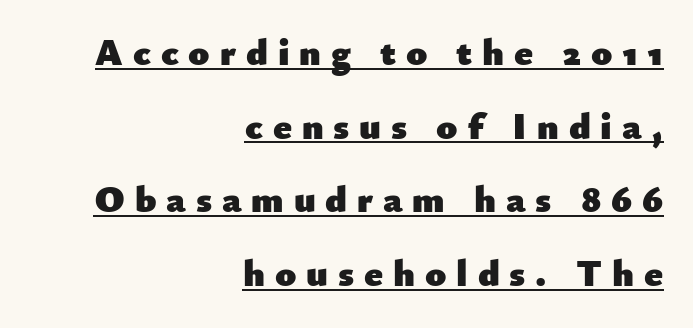
{"serif": "no", "italic": "no", "bold": "yes", "weight": "heavy", "width": "normal", "stroke_contrast": "low", "x_height": "small", "monospaced": "no", "underline": "yes", "align": "right", "line_spacing": "loose", "line_spacing_ratio": 1.94, "letter_spacing": "wide", "letter_spacing_em": 0.26, "glyph_px": 38}
